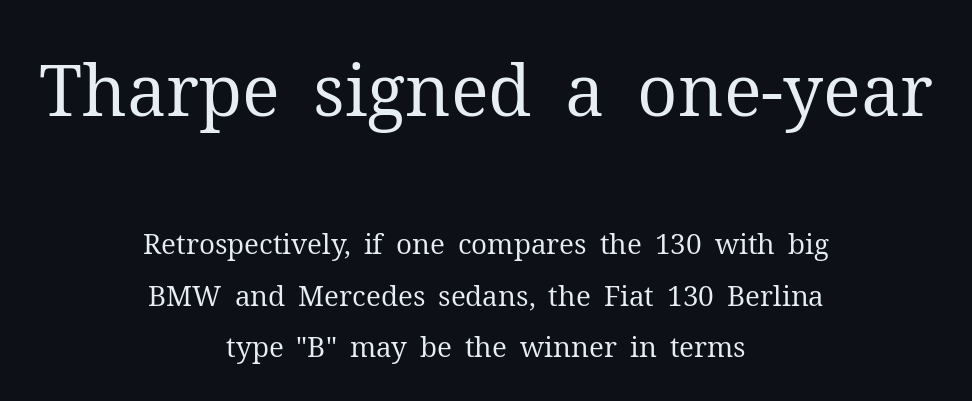
Q: Is the text bold? A: No.
Q: Is the text italic (slanted)? A: No, it is upright.
Q: Is the typeface a serif or a sans-serif typeface? A: Serif.
Q: Is the text underlined? A: No.
Q: How is the paragraph aligned? A: Centered.
Q: Is the spacing between letters normal or unusually wide? A: Normal.
Q: Which block of text is set in a larger size, the first (top) or the second (bottom)? A: The first (top) one.
Q: Width (condensed, normal, or wide)? A: Normal.
Q: Stroke contrast? A: Medium.
Q: x-height? A: Medium.
Q: Monospaced? A: No.
